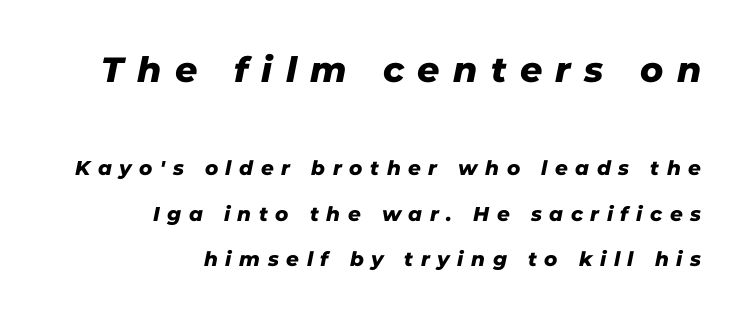
The specimen omits any rule beneath the text block's lines. Stroke terminals: plain, sans-serif. The rendering anchors every line to the right-hand side. A typesetter would call this proportional, since set widths differ per character. The designer dialed line spacing up above the default. Which of the two is more prominent by size? The first, at the top.
